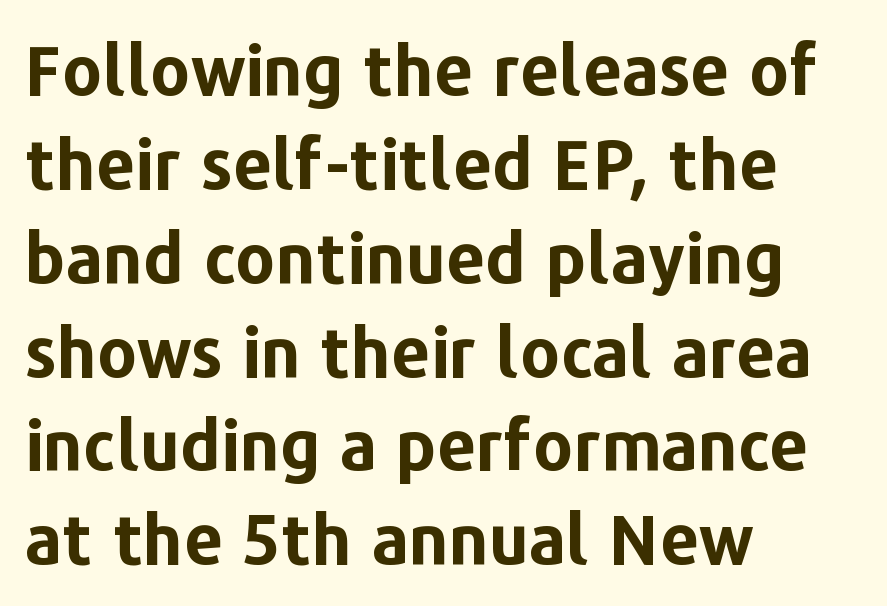
{"serif": "no", "italic": "no", "bold": "yes", "weight": "bold", "width": "normal", "stroke_contrast": "low", "x_height": "medium", "monospaced": "no", "underline": "no", "align": "left", "line_spacing": "normal", "line_spacing_ratio": 1.36, "letter_spacing": "normal", "letter_spacing_em": 0.0, "glyph_px": 69}
